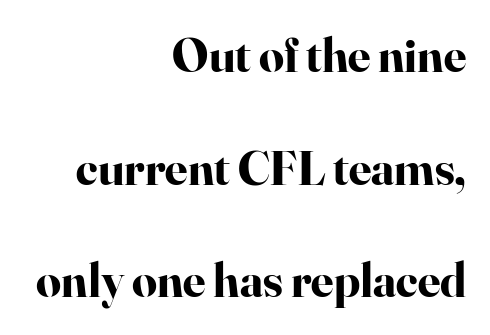
Leading: increased. Is the type bold? Yes — the strokes are clearly thick and heavy. This sample uses an upright cut, with every glyph sitting square on the baseline. Look at the bottom of the vertical strokes: they flare into serifs here. No word sits above an underline. Short note: letters normally spaced.
